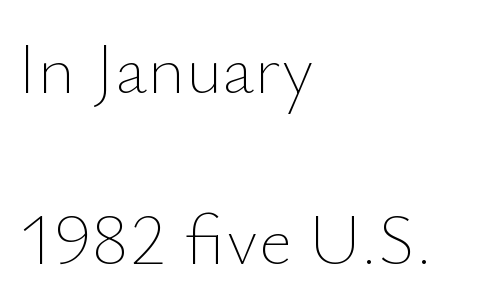
{"italic": "no", "bold": "no", "weight": "thin", "width": "normal", "stroke_contrast": "low", "x_height": "small", "monospaced": "no", "underline": "no", "align": "left", "line_spacing": "loose", "line_spacing_ratio": 2.38, "letter_spacing": "normal", "letter_spacing_em": 0.0, "glyph_px": 72}
